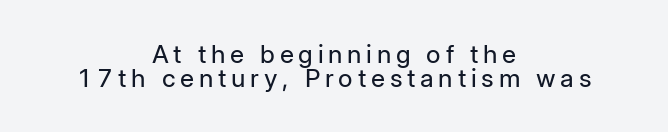
Q: Is the text bold? A: No.
Q: Is the text italic (slanted)? A: No, it is upright.
Q: Is the text underlined? A: No.
Q: How is the paragraph aligned? A: Centered.
Q: Is the spacing between lines tight, normal or loose? A: Tight.
